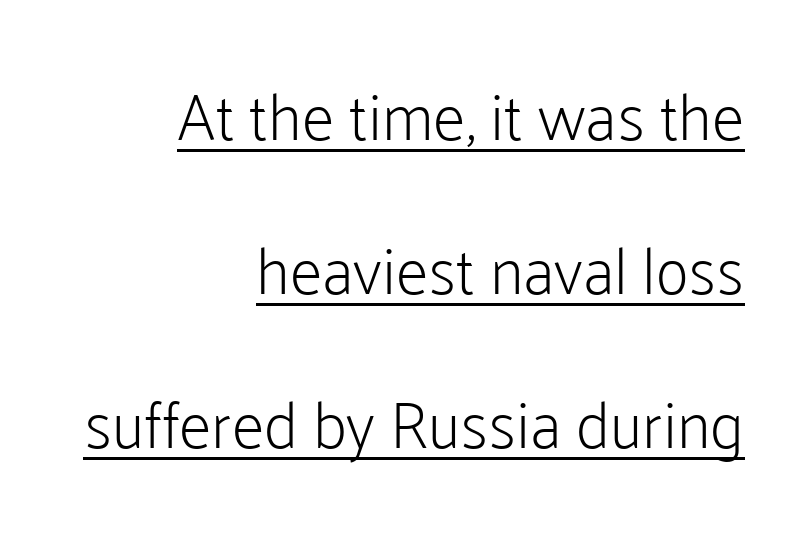
Q: Is the text bold? A: No.
Q: Is the text italic (slanted)? A: No, it is upright.
Q: Is the typeface a serif or a sans-serif typeface? A: Sans-serif.
Q: Is the text underlined? A: Yes.
Q: How is the paragraph aligned? A: Right-aligned.
Q: Is the spacing between letters normal or unusually wide? A: Normal.
Q: Is the spacing between lines tight, normal or loose? A: Loose.
Q: Width (condensed, normal, or wide)? A: Normal.
Q: Stroke contrast? A: Low.
Q: x-height? A: Medium.
Q: Monospaced? A: No.
